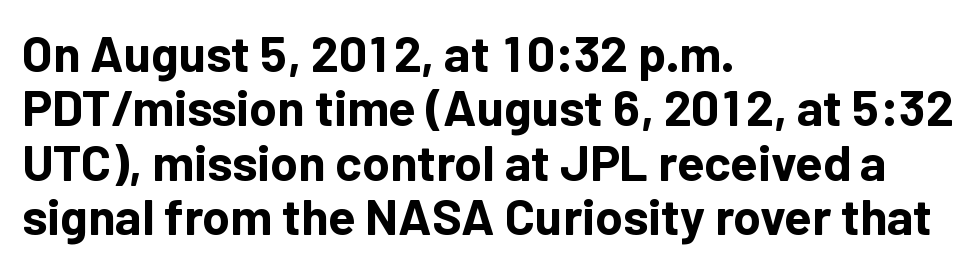
{"serif": "no", "italic": "no", "bold": "yes", "weight": "bold", "width": "normal", "stroke_contrast": "low", "x_height": "medium", "monospaced": "no", "underline": "no", "align": "left", "line_spacing": "tight", "line_spacing_ratio": 1.09, "letter_spacing": "normal", "letter_spacing_em": 0.0, "glyph_px": 50}
